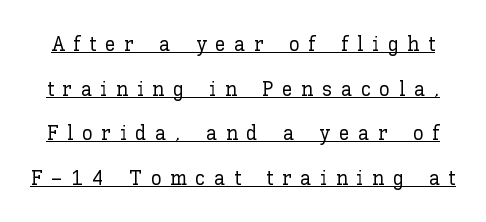
The image shows 21 px text type, upright; set loose line spacing (2.12x), unusually wide letter spacing (+0.42 em), underlined.
